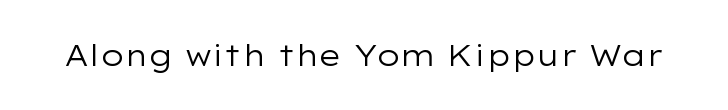
The image shows 30 px regular-weight, wide sans-serif type, upright; set normal letter spacing, not underlined; low stroke contrast and a medium x-height.
